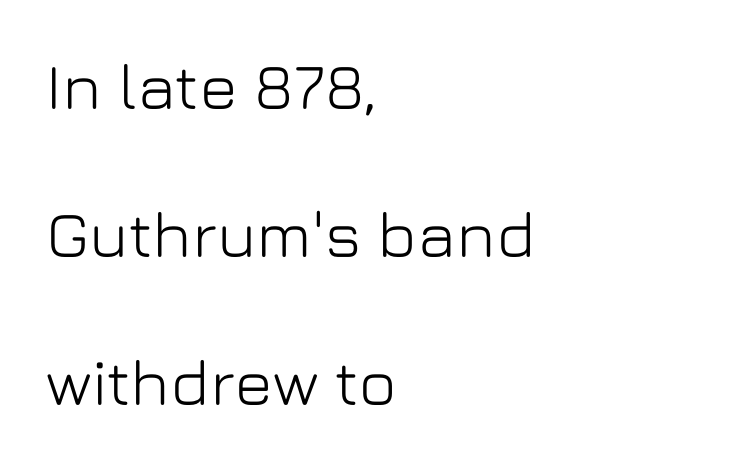
Q: Is the text italic (slanted)? A: No, it is upright.
Q: Is the typeface a serif or a sans-serif typeface? A: Sans-serif.
Q: Is the text underlined? A: No.
Q: How is the paragraph aligned? A: Left-aligned.
Q: Is the spacing between letters normal or unusually wide? A: Normal.
Q: Is the spacing between lines tight, normal or loose? A: Loose.
Q: Width (condensed, normal, or wide)? A: Normal.
Q: Stroke contrast? A: Low.
Q: x-height? A: Medium.
Q: Monospaced? A: No.
